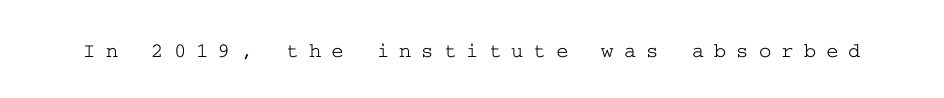
{"italic": "no", "underline": "no", "letter_spacing": "wide", "letter_spacing_em": 0.48, "glyph_px": 21}
